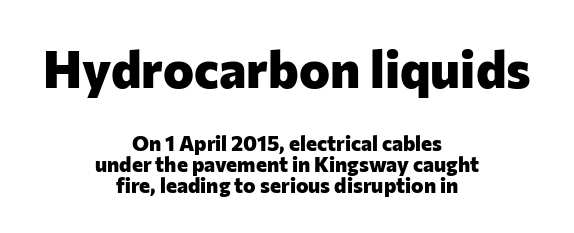
Q: Is the text bold? A: Yes.
Q: Is the text italic (slanted)? A: No, it is upright.
Q: Is the typeface a serif or a sans-serif typeface? A: Sans-serif.
Q: Is the text underlined? A: No.
Q: How is the paragraph aligned? A: Centered.
Q: Is the spacing between letters normal or unusually wide? A: Normal.
Q: Is the spacing between lines tight, normal or loose? A: Tight.
Q: Which block of text is set in a larger size, the first (top) or the second (bottom)? A: The first (top) one.
Q: Width (condensed, normal, or wide)? A: Normal.
Q: Stroke contrast? A: Low.
Q: x-height? A: Medium.
Q: Monospaced? A: No.
